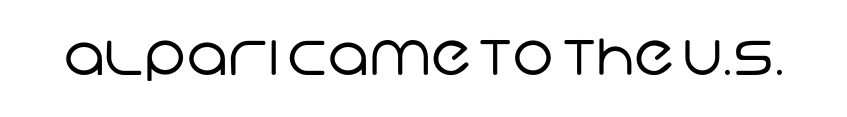
Underline: absent. The type is set solid horizontally, with unmodified tracking. Varying glyph widths throughout — classic text-font behaviour. I'd call this a sans setting — the letters go barefoot. The strokes are not fattened; the text isn't bold.
